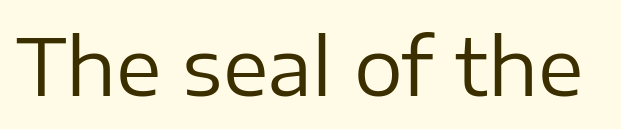
The image shows 77 px regular-weight sans-serif type, upright; set normal letter spacing, not underlined; low stroke contrast and a medium x-height.
